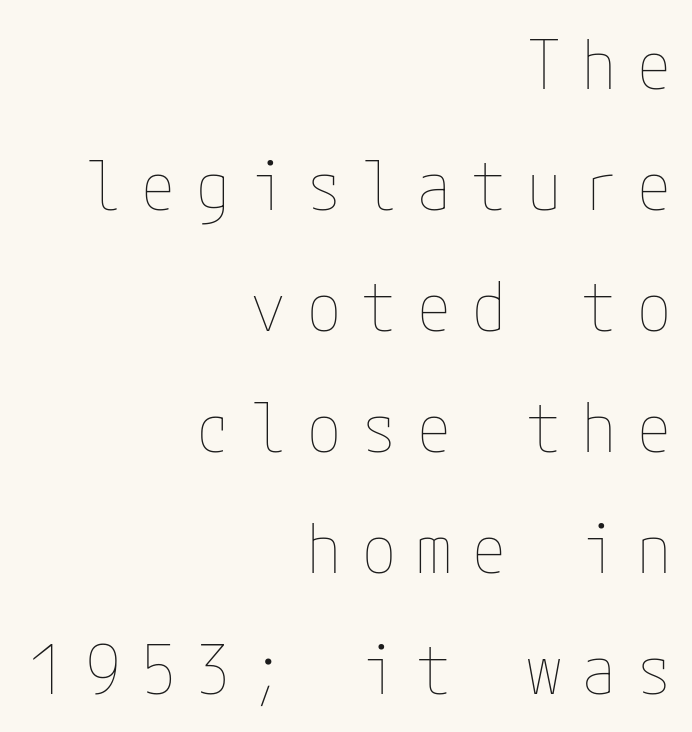
Q: Is the text bold? A: No.
Q: Is the text italic (slanted)? A: No, it is upright.
Q: Is the text underlined? A: No.
Q: How is the paragraph aligned? A: Right-aligned.
Q: Is the spacing between letters normal or unusually wide? A: Unusually wide.
Q: Width (condensed, normal, or wide)? A: Condensed.
Q: Stroke contrast? A: Low.
Q: x-height? A: Medium.
